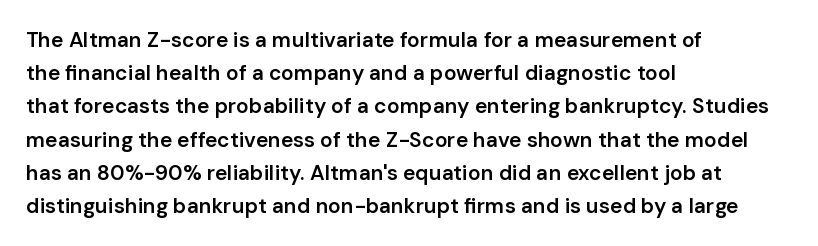
{"italic": "no", "bold": "semi", "underline": "no", "align": "left", "line_spacing": "normal", "line_spacing_ratio": 1.58, "letter_spacing": "normal", "letter_spacing_em": 0.0, "glyph_px": 21}
